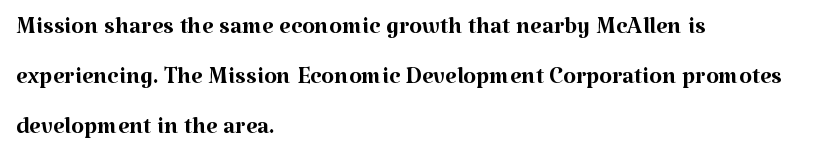
{"serif": "yes", "italic": "no", "bold": "no", "weight": "regular", "width": "normal", "stroke_contrast": "medium", "x_height": "medium", "monospaced": "no", "underline": "no", "align": "left", "line_spacing": "normal", "line_spacing_ratio": 1.51, "letter_spacing": "normal", "letter_spacing_em": 0.0, "glyph_px": 33}
